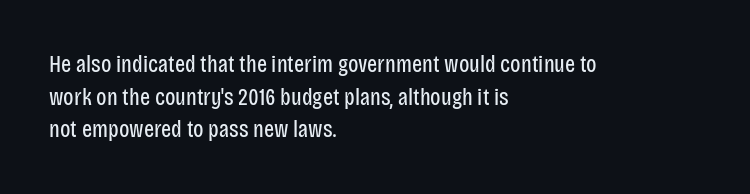
{"italic": "no", "bold": "no", "underline": "no", "align": "left", "line_spacing": "normal", "line_spacing_ratio": 1.36, "letter_spacing": "normal", "letter_spacing_em": 0.0, "glyph_px": 24}
